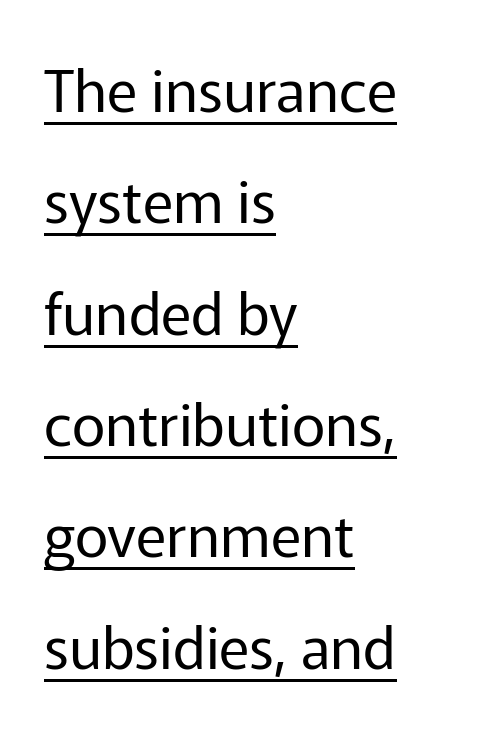
The image shows 58 px regular-weight sans-serif type, upright; set left-aligned, loose line spacing (1.92x), normal letter spacing, underlined; low stroke contrast and a medium x-height.
